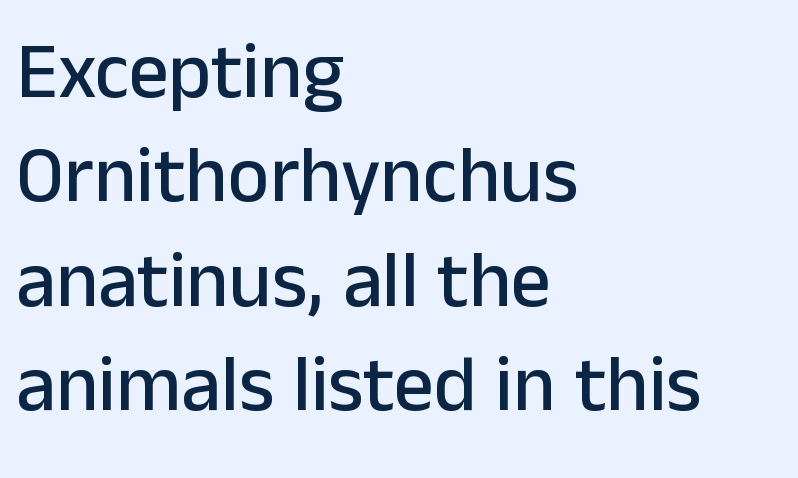
Normally led — the rows are evenly, conventionally spaced. A typesetter would call this proportional, since set widths differ per character. The rag falls on the right side of this text block. Posture: vertical. The tracking reads as untouched default to a designer's eye. Does the type have serifs? No, each stem ends abruptly.
